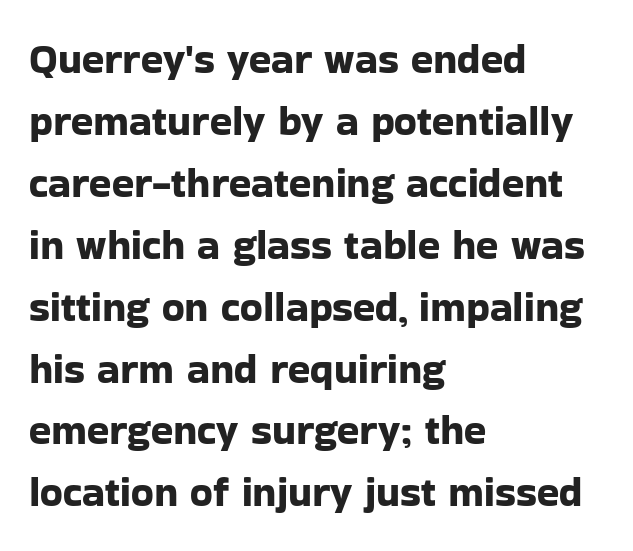
{"serif": "no", "italic": "no", "width": "normal", "stroke_contrast": "low", "x_height": "medium", "monospaced": "no", "underline": "no", "align": "left", "line_spacing": "normal", "line_spacing_ratio": 1.51, "letter_spacing": "normal", "letter_spacing_em": 0.0, "glyph_px": 41}
